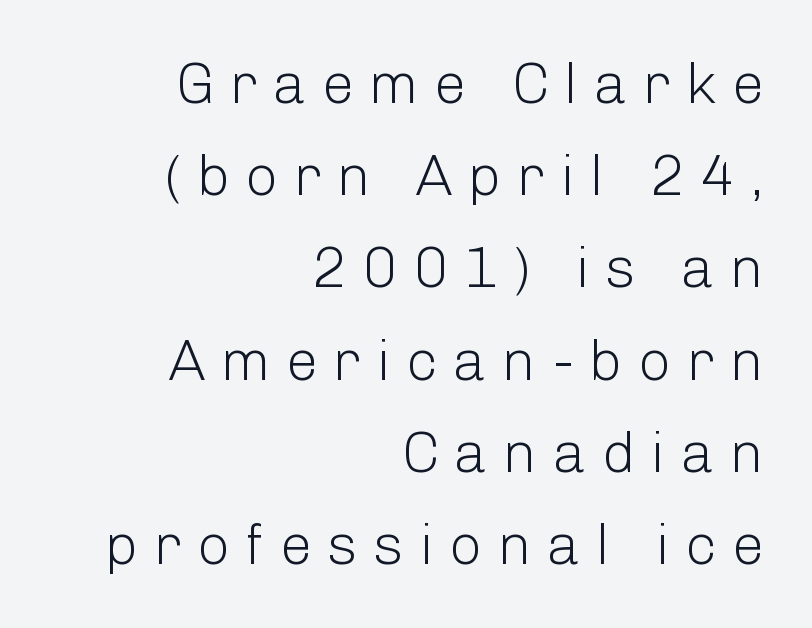
The image shows 58 px light sans-serif type, upright; set right-aligned, normal line spacing (1.59x), unusually wide letter spacing (+0.26 em), not underlined; low stroke contrast and a medium x-height.
